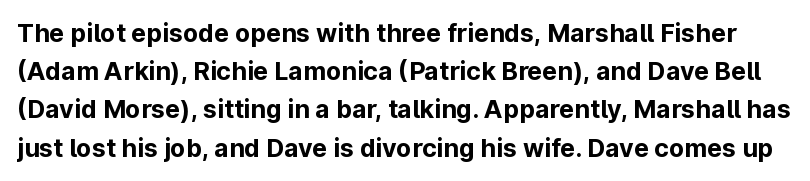
{"italic": "no", "bold": "yes", "underline": "no", "line_spacing": "normal", "line_spacing_ratio": 1.53, "letter_spacing": "normal", "letter_spacing_em": 0.0, "glyph_px": 25}
